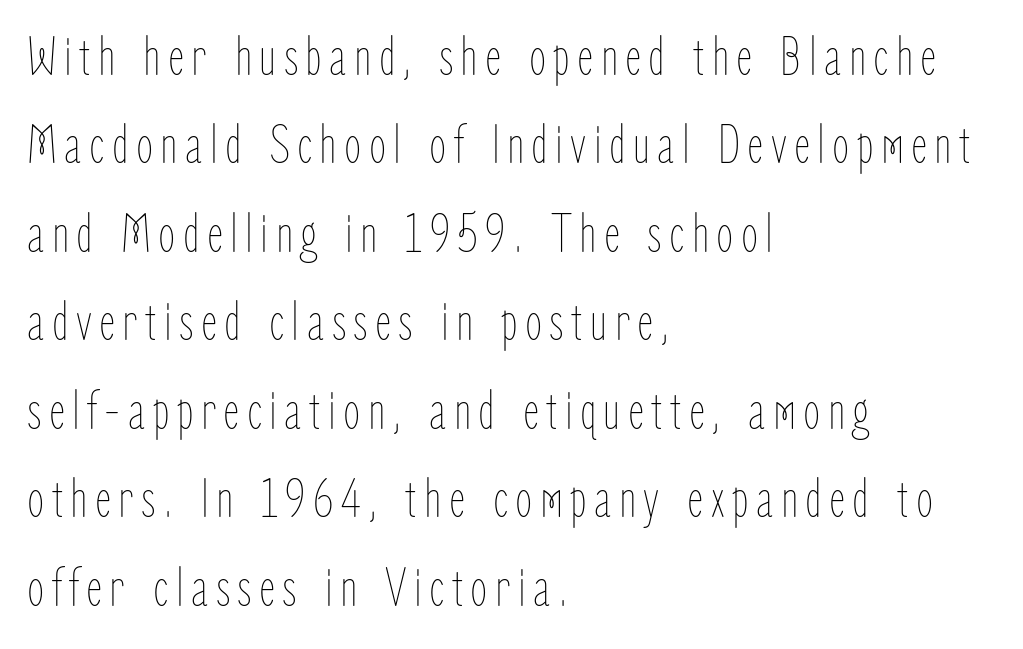
The image shows 56 px thin, condensed type, upright; set left-aligned, normal line spacing (1.58x), not underlined; low stroke contrast and a medium x-height.
